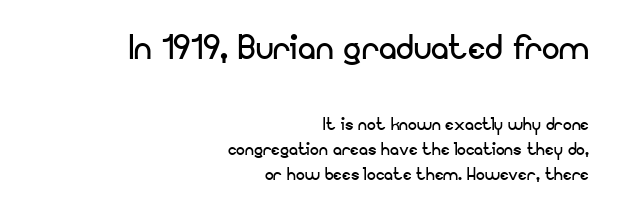
The type is set solid horizontally, with unmodified tracking. Descender tails drop into unmarked territory. The line-height multiplier appears low, near solid setting. The letters advance in unequal steps, a hallmark of proportional type. The typeface chosen for these lines omits serifs.
